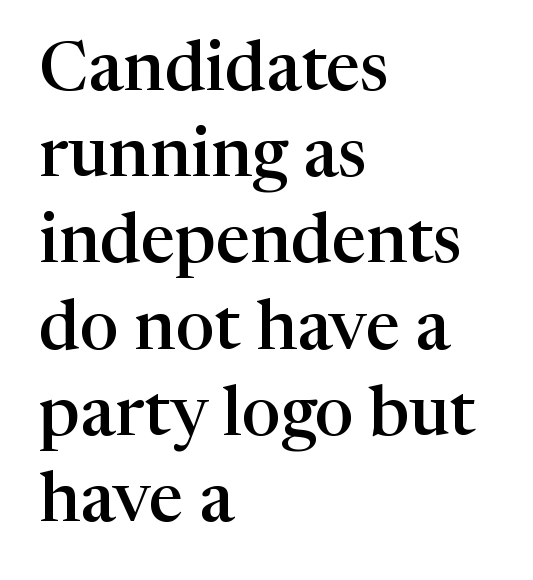
Q: Is the text bold? A: Semi-bold.
Q: Is the text italic (slanted)? A: No, it is upright.
Q: Is the typeface a serif or a sans-serif typeface? A: Serif.
Q: Is the text underlined? A: No.
Q: How is the paragraph aligned? A: Left-aligned.
Q: Is the spacing between letters normal or unusually wide? A: Normal.
Q: Is the spacing between lines tight, normal or loose? A: Normal.
Q: Width (condensed, normal, or wide)? A: Normal.
Q: Stroke contrast? A: High.
Q: x-height? A: Medium.
Q: Monospaced? A: No.
